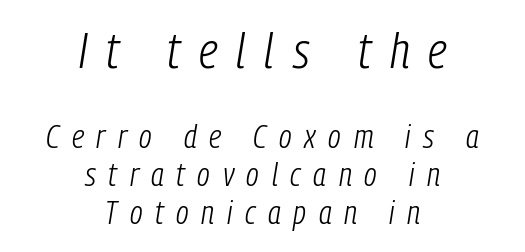
{"italic": "yes", "lean": "right", "slant_degrees": 9, "bold": "no", "weight": "light", "width": "condensed", "stroke_contrast": "low", "x_height": "medium", "monospaced": "no", "underline": "no", "align": "center", "line_spacing": "tight", "line_spacing_ratio": 1.15, "letter_spacing": "wide", "letter_spacing_em": 0.38, "larger_block": "first", "size_ratio": 1.52, "glyph_px": 50}
